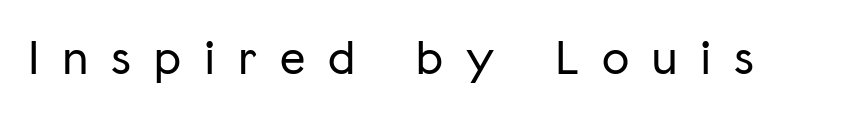
Q: Is the text italic (slanted)? A: No, it is upright.
Q: Is the typeface a serif or a sans-serif typeface? A: Sans-serif.
Q: Is the text underlined? A: No.
Q: Is the spacing between letters normal or unusually wide? A: Unusually wide.
Q: Width (condensed, normal, or wide)? A: Normal.
Q: Stroke contrast? A: Low.
Q: x-height? A: Medium.
Q: Monospaced? A: No.
